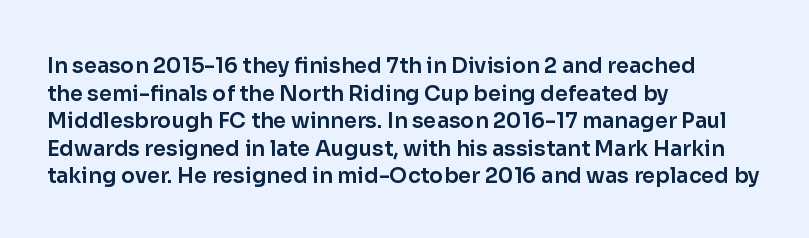
{"italic": "no", "underline": "no", "align": "left", "line_spacing": "normal", "line_spacing_ratio": 1.31, "letter_spacing": "normal", "letter_spacing_em": 0.0, "glyph_px": 21}
